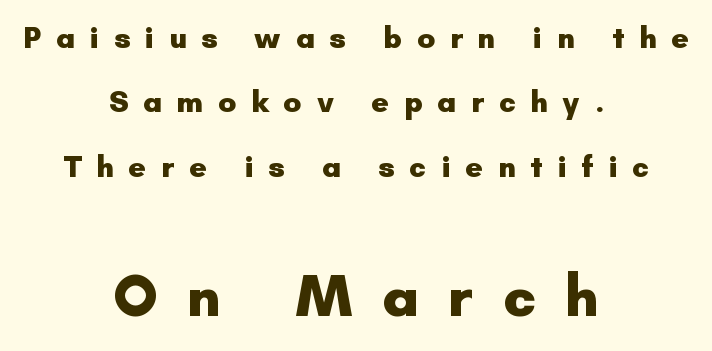
The image shows 59 px heavy sans-serif type, upright; set centered, loose line spacing (2.15x), unusually wide letter spacing (+0.49 em), not underlined; the second (bottom) block is 1.97x larger; low stroke contrast and a small x-height.
